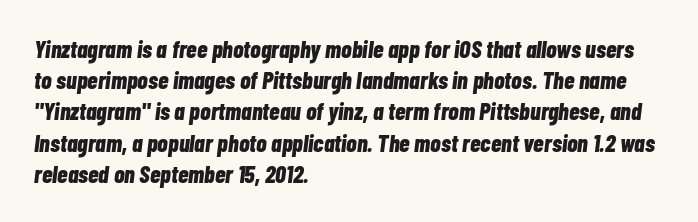
Q: Is the text bold? A: Yes.
Q: Is the text italic (slanted)? A: Yes, it leans right by about 7 degrees.
Q: Is the text underlined? A: No.
Q: How is the paragraph aligned? A: Left-aligned.
Q: Is the spacing between letters normal or unusually wide? A: Normal.
Q: Is the spacing between lines tight, normal or loose? A: Normal.
